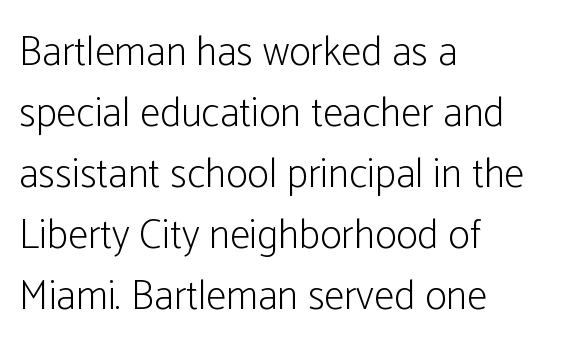
The image shows 41 px light, condensed sans-serif type, upright; set left-aligned, normal line spacing (1.49x), normal letter spacing, not underlined; low stroke contrast and a medium x-height.
